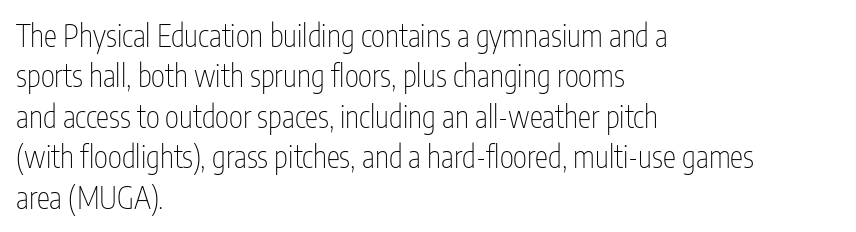
The area under the type is left untouched. Horizontally, the lines are justified to the leading edge only. Regular leading. Glyph-to-glyph distance matches everyday printed text. Italic? Not at all — the glyphs are vertical. Think of a printed novel: that variable character pitch is what you see here.
